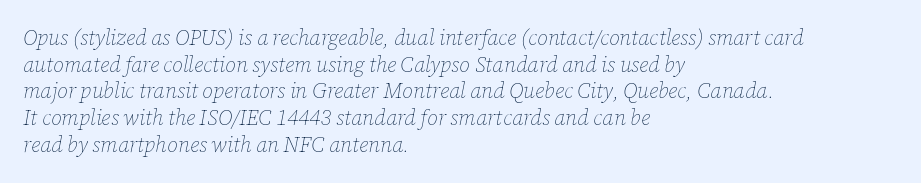
{"italic": "yes", "lean": "right", "slant_degrees": 12, "bold": "no", "underline": "no", "align": "left", "line_spacing": "normal", "line_spacing_ratio": 1.27, "letter_spacing": "normal", "letter_spacing_em": 0.0, "glyph_px": 21}
